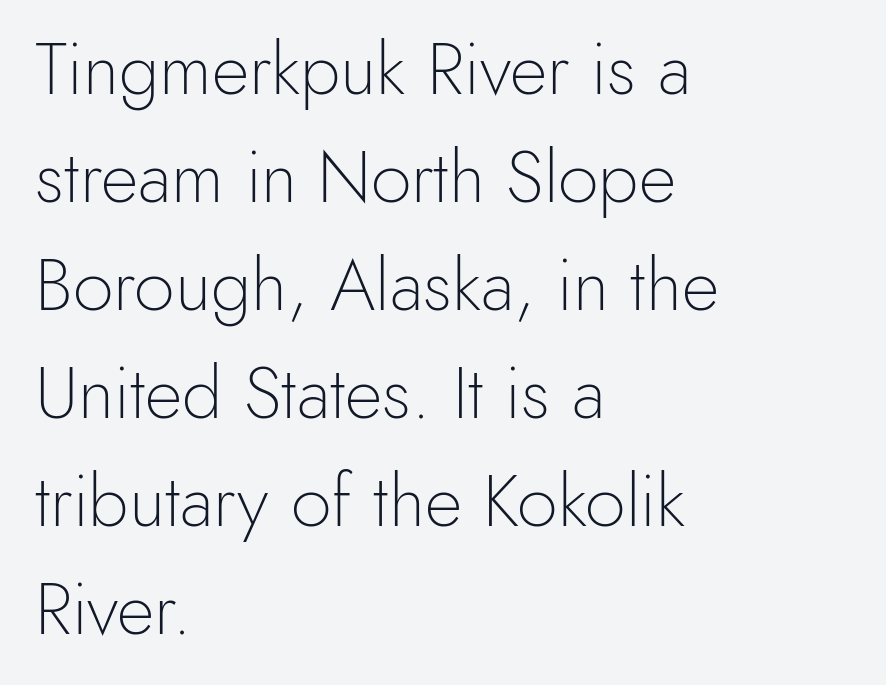
{"serif": "no", "italic": "no", "bold": "no", "weight": "light", "width": "normal", "x_height": "small", "monospaced": "no", "underline": "no", "align": "left", "line_spacing": "normal", "line_spacing_ratio": 1.48, "letter_spacing": "normal", "letter_spacing_em": 0.0, "glyph_px": 73}
